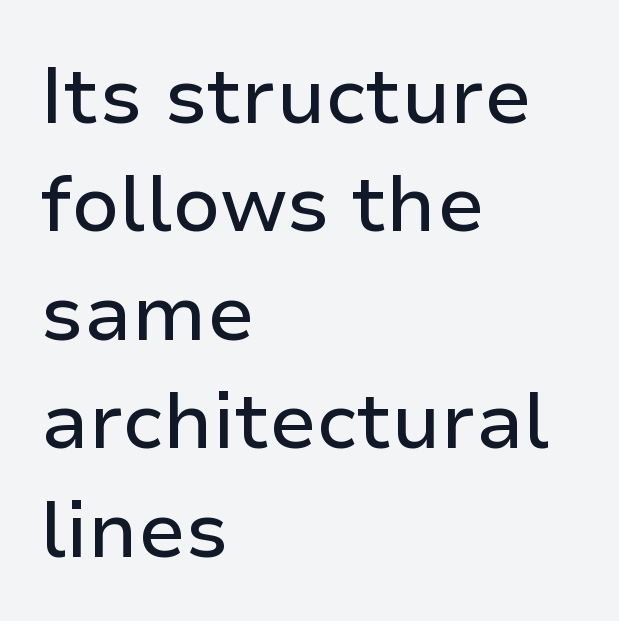
The image shows 78 px sans-serif type, upright; set left-aligned, normal line spacing (1.39x), normal letter spacing, not underlined; low stroke contrast and a medium x-height.
